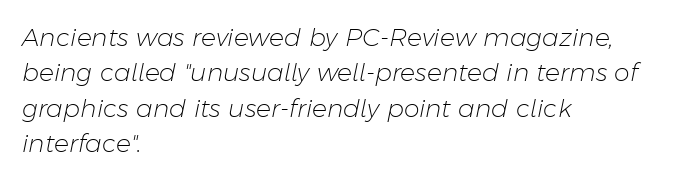
In terms of posture, this sample is oblique. Evenly set lines give the paragraph a standard silhouette. Glyph-to-glyph distance matches everyday printed text. The space beneath each line is pristine and unruled. The paragraph has a hard left edge and a soft right edge. No extra ink here — the face is not bold.
